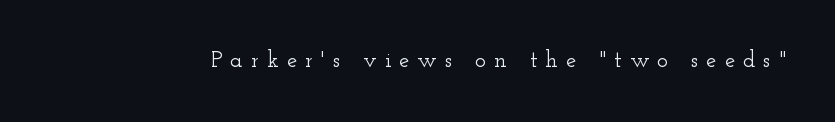
{"italic": "no", "underline": "no", "letter_spacing": "wide", "letter_spacing_em": 0.35, "glyph_px": 23}
